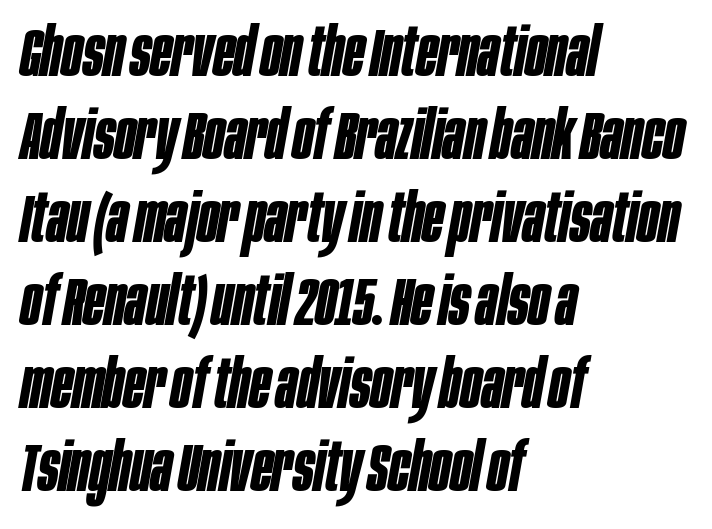
Q: Is the text bold? A: Yes.
Q: Is the text italic (slanted)? A: Yes, it leans right by about 10 degrees.
Q: Is the text underlined? A: No.
Q: How is the paragraph aligned? A: Left-aligned.
Q: Is the spacing between letters normal or unusually wide? A: Normal.
Q: Width (condensed, normal, or wide)? A: Condensed.
Q: Stroke contrast? A: Low.
Q: x-height? A: Large.
Q: Monospaced? A: No.
